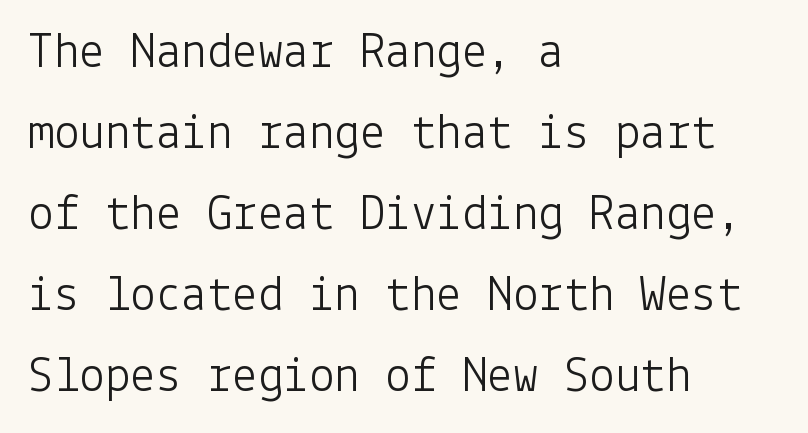
The image shows 51 px light sans-serif type, upright; set left-aligned, normal line spacing (1.59x), normal letter spacing, not underlined; low stroke contrast and a medium x-height.
